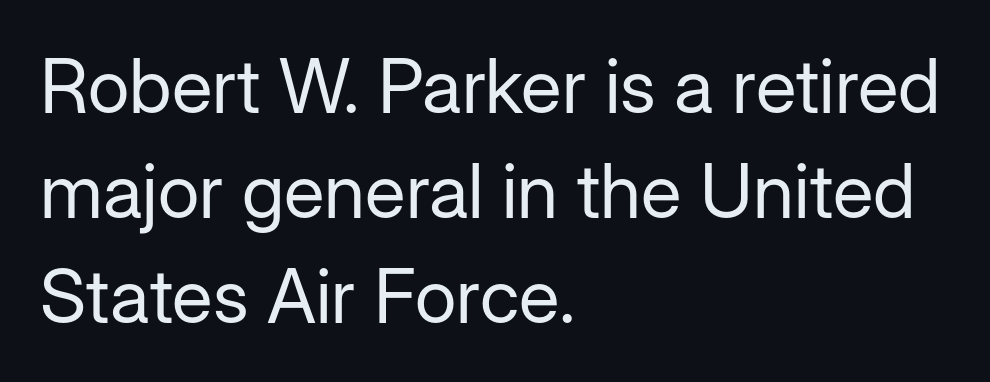
Q: Is the text bold? A: No.
Q: Is the text italic (slanted)? A: No, it is upright.
Q: Is the typeface a serif or a sans-serif typeface? A: Sans-serif.
Q: Is the text underlined? A: No.
Q: How is the paragraph aligned? A: Left-aligned.
Q: Is the spacing between letters normal or unusually wide? A: Normal.
Q: Is the spacing between lines tight, normal or loose? A: Normal.
Q: Width (condensed, normal, or wide)? A: Normal.
Q: Stroke contrast? A: Low.
Q: x-height? A: Medium.
Q: Monospaced? A: No.
